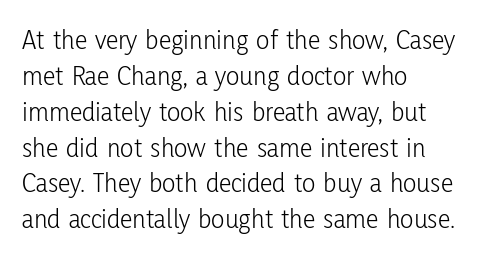
The image shows 28 px light, condensed sans-serif type, upright; set left-aligned, normal line spacing (1.28x), normal letter spacing, not underlined; low stroke contrast and a medium x-height.
